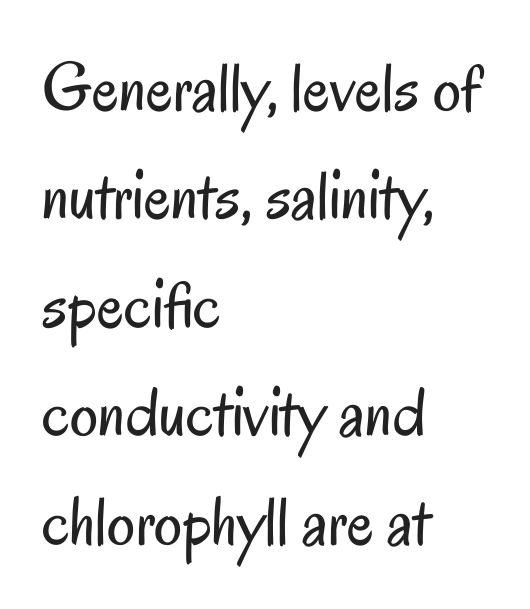
Q: Is the text bold? A: No.
Q: Is the text italic (slanted)? A: No, it is upright.
Q: Is the typeface a serif or a sans-serif typeface? A: Sans-serif.
Q: Is the text underlined? A: No.
Q: How is the paragraph aligned? A: Left-aligned.
Q: Is the spacing between letters normal or unusually wide? A: Normal.
Q: Is the spacing between lines tight, normal or loose? A: Normal.
Q: Width (condensed, normal, or wide)? A: Condensed.
Q: Stroke contrast? A: Low.
Q: x-height? A: Small.
Q: Monospaced? A: No.
